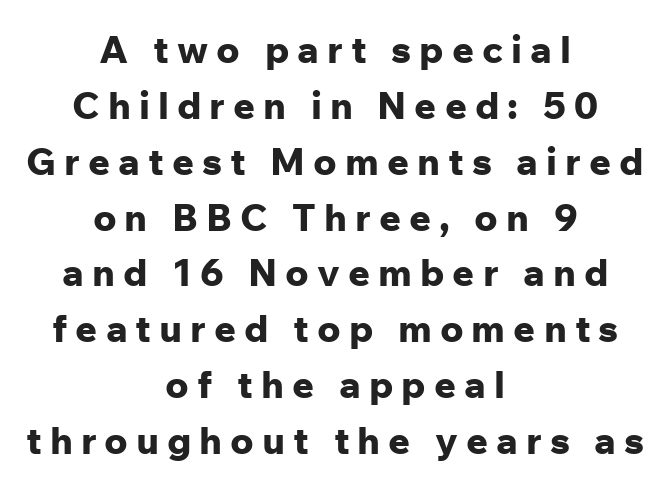
Q: Is the text bold? A: Yes.
Q: Is the text italic (slanted)? A: No, it is upright.
Q: Is the typeface a serif or a sans-serif typeface? A: Sans-serif.
Q: Is the text underlined? A: No.
Q: How is the paragraph aligned? A: Centered.
Q: Is the spacing between letters normal or unusually wide? A: Unusually wide.
Q: Is the spacing between lines tight, normal or loose? A: Normal.
Q: Width (condensed, normal, or wide)? A: Normal.
Q: Stroke contrast? A: Low.
Q: x-height? A: Medium.
Q: Monospaced? A: No.
